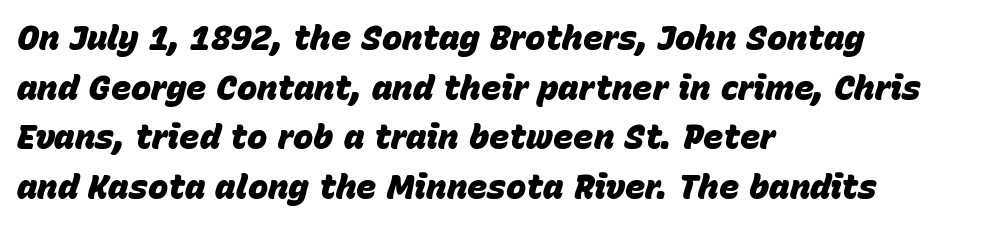
{"italic": "yes", "lean": "right", "slant_degrees": 15, "bold": "yes", "weight": "heavy", "width": "normal", "stroke_contrast": "low", "x_height": "large", "monospaced": "no", "underline": "no", "align": "left", "line_spacing": "normal", "line_spacing_ratio": 1.46, "letter_spacing": "normal", "letter_spacing_em": 0.0, "glyph_px": 34}
